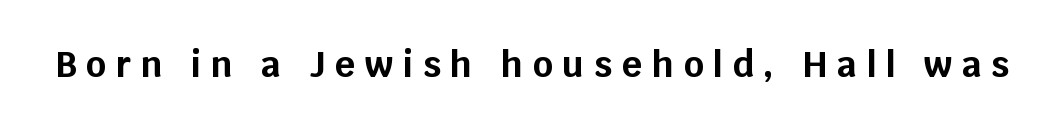
Do the letters lean? They stand straight. To sum up the face: it is a sans, with no serifs. Does extra space separate the letters? Yes, quite a lot of it. This is heavy type, rendered in bold.
